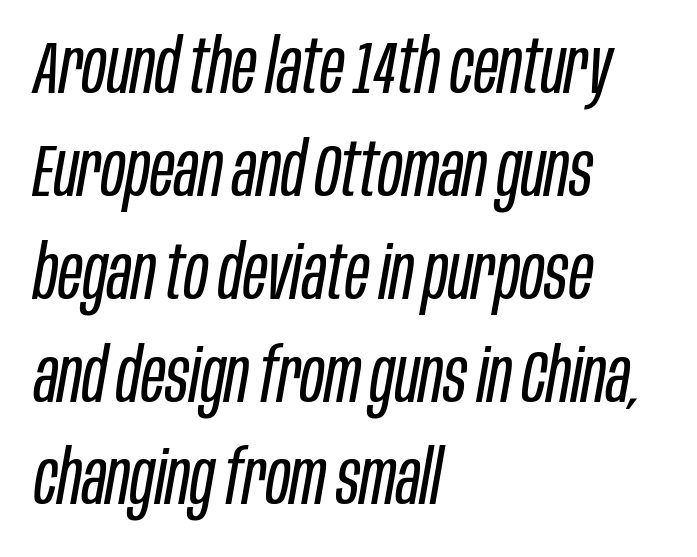
Q: Is the text bold? A: No.
Q: Is the text italic (slanted)? A: Yes, it leans right by about 10 degrees.
Q: Is the text underlined? A: No.
Q: How is the paragraph aligned? A: Left-aligned.
Q: Is the spacing between letters normal or unusually wide? A: Normal.
Q: Is the spacing between lines tight, normal or loose? A: Normal.
Q: Width (condensed, normal, or wide)? A: Condensed.
Q: Stroke contrast? A: Low.
Q: x-height? A: Large.
Q: Monospaced? A: No.
